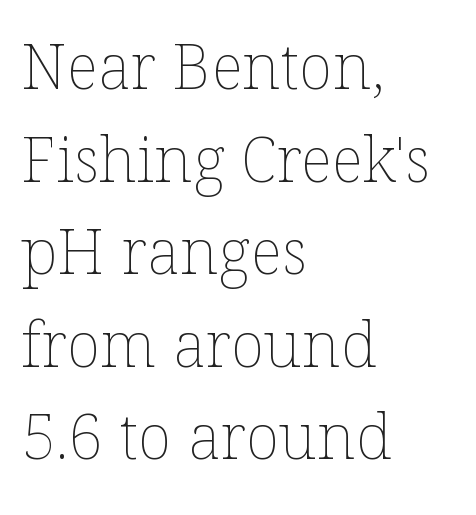
Q: Is the text bold? A: No.
Q: Is the text italic (slanted)? A: No, it is upright.
Q: Is the text underlined? A: No.
Q: How is the paragraph aligned? A: Left-aligned.
Q: Is the spacing between letters normal or unusually wide? A: Normal.
Q: Is the spacing between lines tight, normal or loose? A: Normal.
Q: Width (condensed, normal, or wide)? A: Normal.
Q: Stroke contrast? A: Low.
Q: x-height? A: Medium.
Q: Monospaced? A: No.
